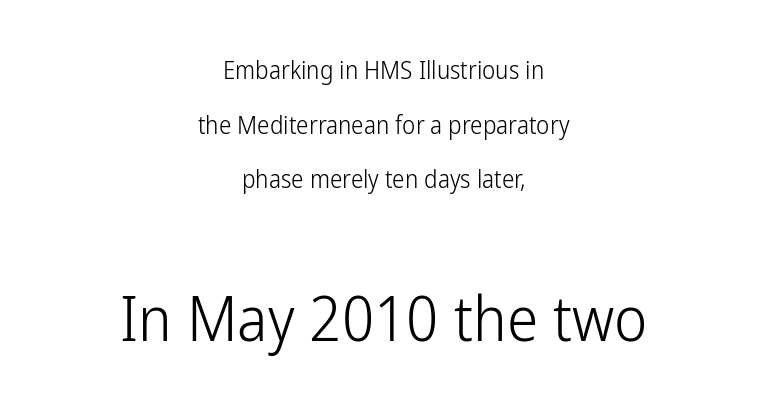
The image shows 63 px light, condensed sans-serif type, upright; set centered, loose line spacing (2.19x), normal letter spacing, not underlined; the second (bottom) block is 2.52x larger; low stroke contrast and a medium x-height.
